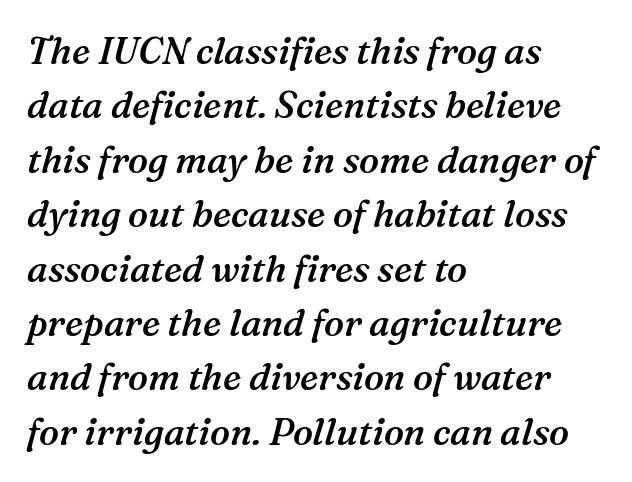
Layout note: lines flush left. This sample uses plain, unmodified letter spacing. Here the designer chose a conventional face with non-uniform glyph widths. The text carries the slant typical of an italic or oblique font. The space beneath each line is pristine and unruled. A somewhat darkened texture: the type is semibold rather than bold.
